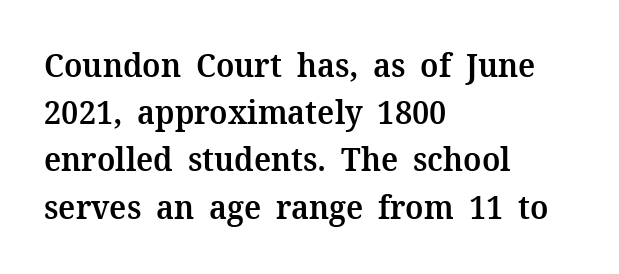
Check where the strokes stop: tiny serifs finish them off. The lines in this sample share a left origin and differ only in where they stop. The line texture is even and compact thanks to regular tracking. Stems and bowls a touch heavier than normal — semibold.
